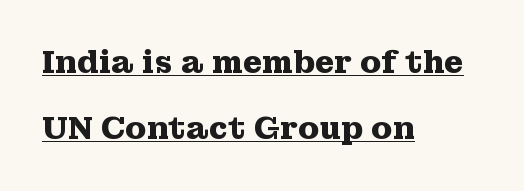
The letters sit at their default tracking, neither squeezed nor spread. The text block is weighted toward the left margin, trailing off unevenly rightward. Little horizontal feet cap the strokes, marking this as serif type. This sample has the flowing, uneven cadence of proportional lettering. On the weight axis this lands at bold, roughly 700.
